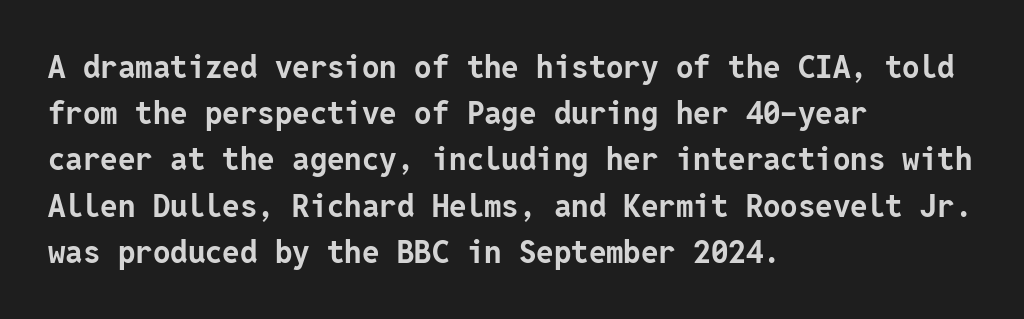
{"serif": "no", "italic": "no", "bold": "yes", "weight": "bold", "width": "normal", "stroke_contrast": "low", "x_height": "medium", "underline": "no", "align": "left", "line_spacing": "normal", "line_spacing_ratio": 1.49, "letter_spacing": "normal", "letter_spacing_em": 0.0, "glyph_px": 31}
